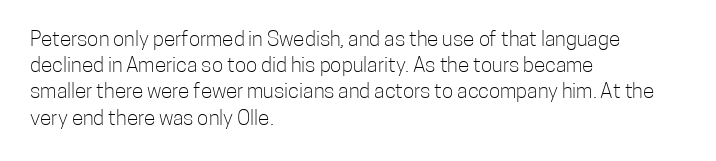
{"italic": "no", "bold": "no", "underline": "no", "align": "left", "line_spacing": "normal", "line_spacing_ratio": 1.25, "letter_spacing": "normal", "letter_spacing_em": 0.0, "glyph_px": 21}
